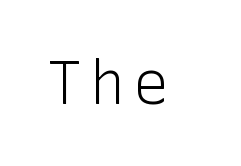
Q: Is the text bold? A: No.
Q: Is the text italic (slanted)? A: No, it is upright.
Q: Is the typeface a serif or a sans-serif typeface? A: Sans-serif.
Q: Is the text underlined? A: No.
Q: Width (condensed, normal, or wide)? A: Normal.
Q: Stroke contrast? A: Low.
Q: x-height? A: Medium.
Q: Monospaced? A: No.
